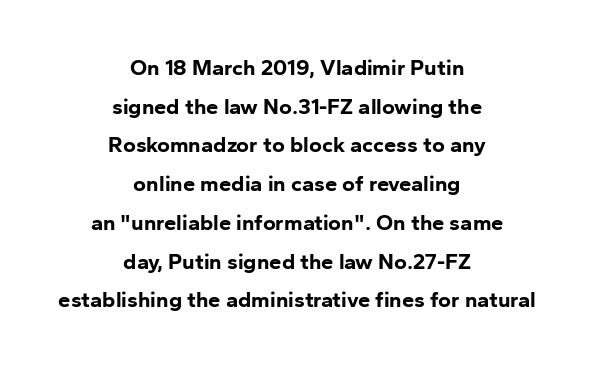
{"italic": "no", "bold": "yes", "underline": "no", "align": "center", "line_spacing_ratio": 1.76, "letter_spacing": "normal", "letter_spacing_em": 0.0, "glyph_px": 22}
